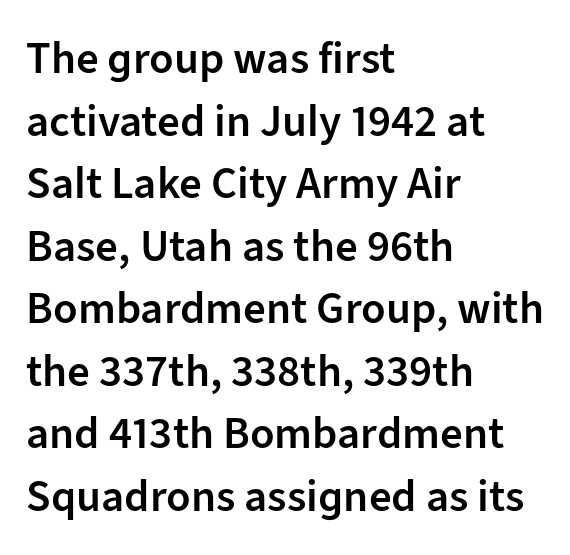
Regarding serifs, this sample does without them. Honestly, the row spacing looks completely unremarkable. This sample uses an upright cut, with every glyph sitting square on the baseline. The face used here is rendered with its standard letterfit. Caption: multi-line text, flush left, ragged right. Spacing verdict: proportional, widths tailored to each character.
